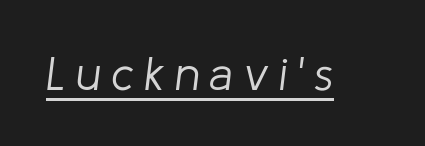
The image shows 47 px light type, italic (leaning right); set unusually wide letter spacing (+0.21 em), underlined; low stroke contrast and a medium x-height.
